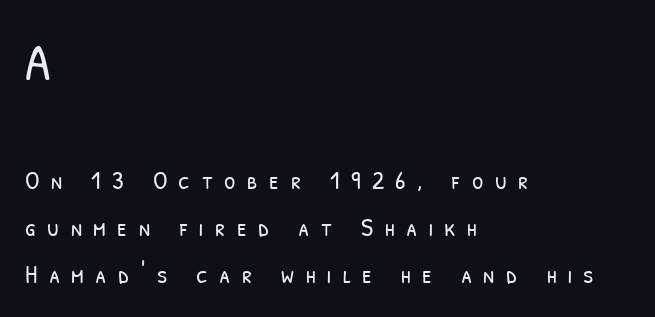
The letters carry no serifs — their stems end cleanly without finishing strokes. The earlier block is typeset at a bigger size than the later block. These lines are rendered in a variable-pitch font. Honestly, the letter spacing is so wide it's the main thing you notice.
